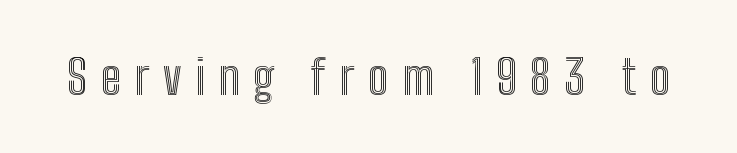
Q: Is the text italic (slanted)? A: No, it is upright.
Q: Is the text underlined? A: No.
Q: Is the spacing between letters normal or unusually wide? A: Unusually wide.
Q: Width (condensed, normal, or wide)? A: Condensed.
Q: x-height? A: Medium.
Q: Monospaced? A: No.
